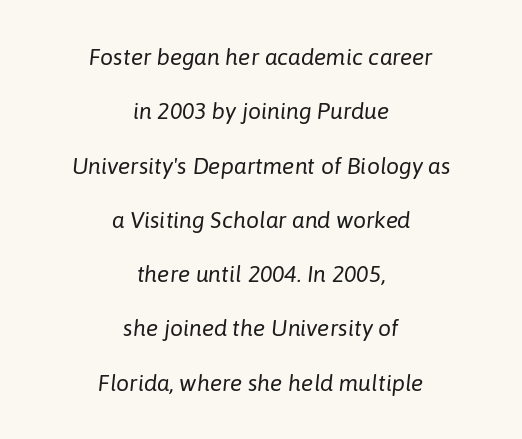
The line-height multiplier appears high, well above default. Typeset on center — no edge is straight. The zone under the glyphs is completely vacant. These lines keep a tight, regular rhythm from letter to letter.
